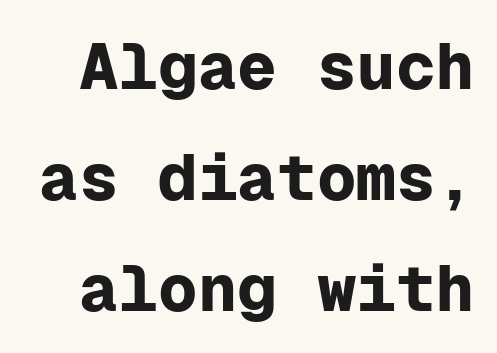
Every stem runs plumb, perpendicular to the baseline. The foot of each line stays bare and open. Each letter, wide or thin by design, is forced into the same width here. Nothing sits at the stroke ends, so this counts as sans-serif.
